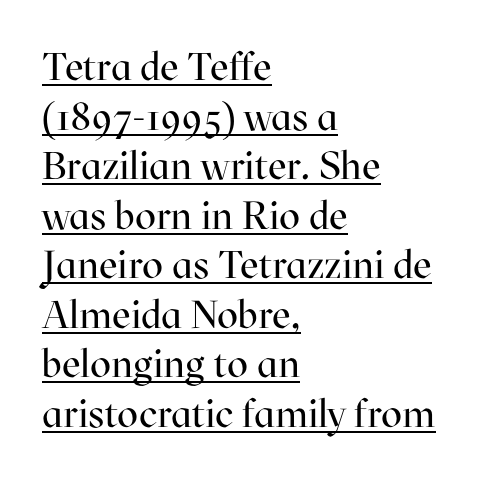
Q: Is the text bold? A: No.
Q: Is the text italic (slanted)? A: No, it is upright.
Q: Is the typeface a serif or a sans-serif typeface? A: Serif.
Q: Is the text underlined? A: Yes.
Q: How is the paragraph aligned? A: Left-aligned.
Q: Is the spacing between letters normal or unusually wide? A: Normal.
Q: Is the spacing between lines tight, normal or loose? A: Normal.
Q: Width (condensed, normal, or wide)? A: Normal.
Q: Stroke contrast? A: High.
Q: x-height? A: Medium.
Q: Monospaced? A: No.
